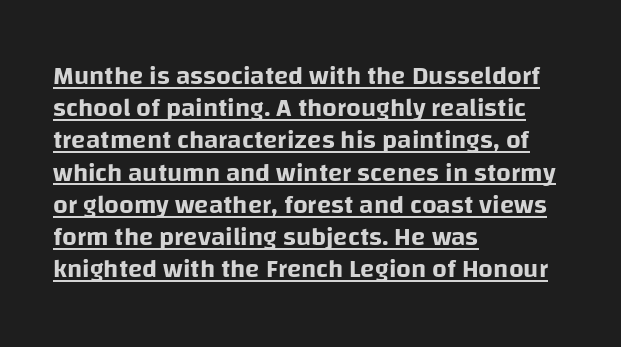
The image shows 26 px text type, upright; set left-aligned, line spacing 1.24x, normal letter spacing, underlined.
